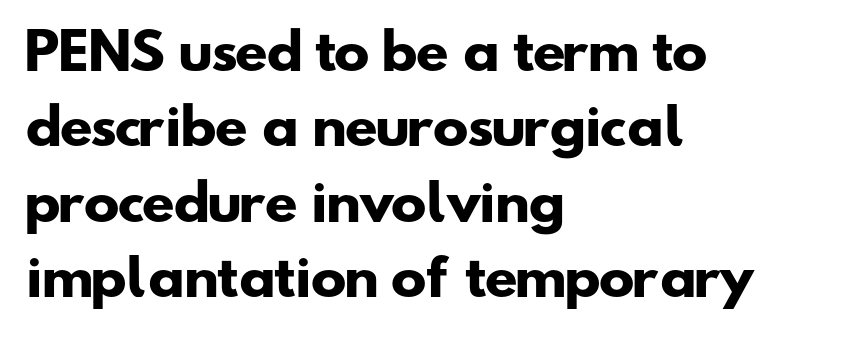
{"serif": "no", "bold": "yes", "weight": "heavy", "width": "wide", "stroke_contrast": "low", "x_height": "small", "monospaced": "no", "underline": "no", "align": "left", "line_spacing": "normal", "line_spacing_ratio": 1.57, "letter_spacing": "normal", "letter_spacing_em": 0.0, "glyph_px": 48}
